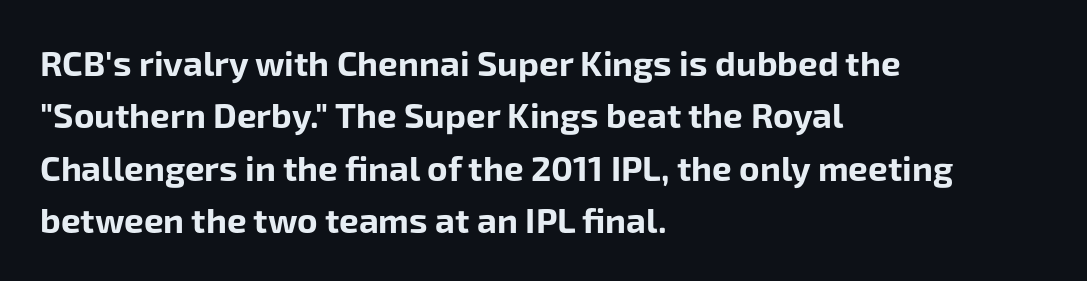
{"serif": "no", "italic": "no", "bold": "yes", "weight": "bold", "width": "normal", "stroke_contrast": "low", "x_height": "medium", "monospaced": "no", "underline": "no", "align": "left", "line_spacing": "normal", "line_spacing_ratio": 1.5, "letter_spacing": "normal", "letter_spacing_em": 0.0, "glyph_px": 35}
